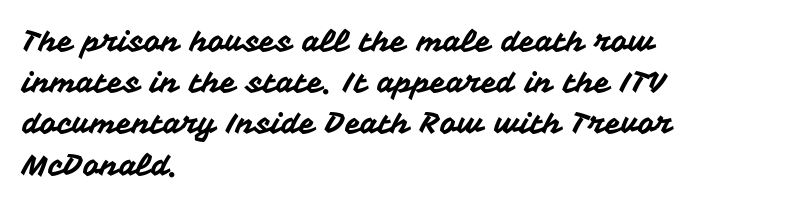
{"serif": "no", "width": "normal", "stroke_contrast": "medium", "x_height": "medium", "monospaced": "no", "underline": "no", "align": "left", "line_spacing": "normal", "line_spacing_ratio": 1.42, "letter_spacing": "normal", "letter_spacing_em": 0.0, "glyph_px": 29}
